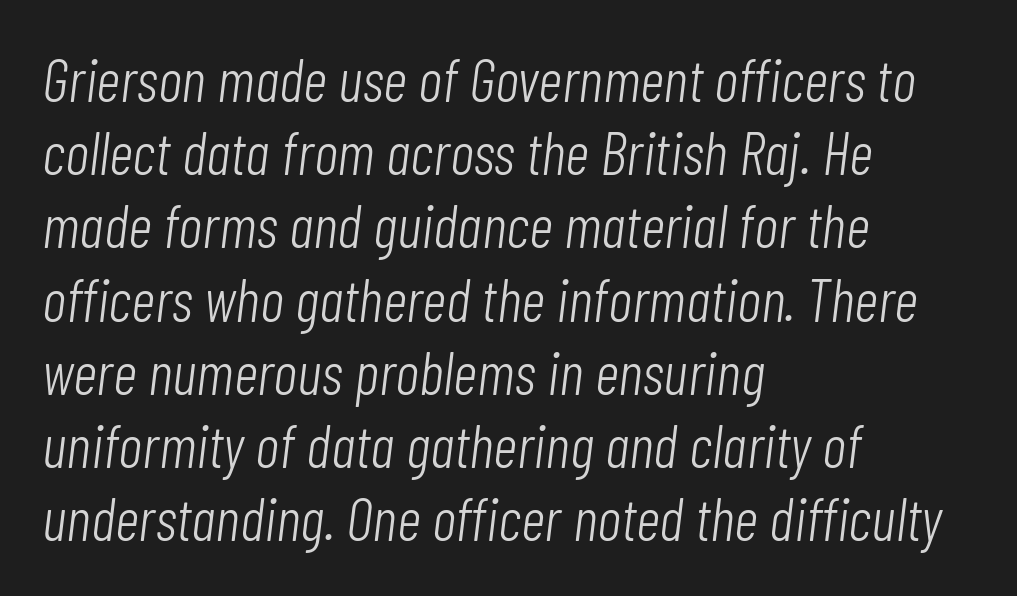
{"italic": "yes", "lean": "right", "slant_degrees": 7, "bold": "no", "weight": "light", "width": "condensed", "stroke_contrast": "low", "x_height": "medium", "monospaced": "no", "underline": "no", "align": "left", "line_spacing_ratio": 1.22, "letter_spacing": "normal", "letter_spacing_em": 0.0, "glyph_px": 60}
